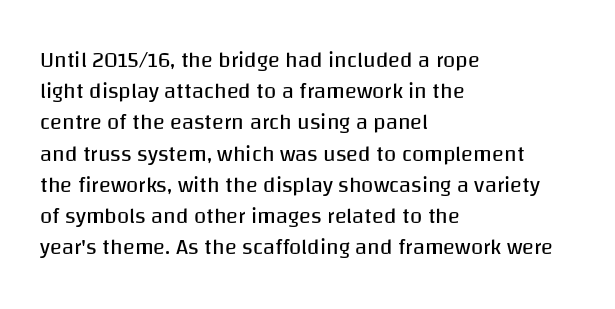
Q: Is the text bold? A: No.
Q: Is the text italic (slanted)? A: No, it is upright.
Q: Is the text underlined? A: No.
Q: How is the paragraph aligned? A: Left-aligned.
Q: Is the spacing between letters normal or unusually wide? A: Normal.
Q: Is the spacing between lines tight, normal or loose? A: Normal.
